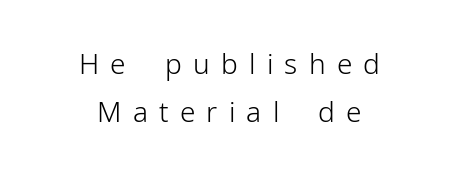
Q: Is the text bold? A: No.
Q: Is the text italic (slanted)? A: No, it is upright.
Q: Is the typeface a serif or a sans-serif typeface? A: Sans-serif.
Q: Is the text underlined? A: No.
Q: How is the paragraph aligned? A: Centered.
Q: Is the spacing between letters normal or unusually wide? A: Unusually wide.
Q: Is the spacing between lines tight, normal or loose? A: Normal.
Q: Width (condensed, normal, or wide)? A: Normal.
Q: Stroke contrast? A: Low.
Q: x-height? A: Medium.
Q: Monospaced? A: No.
